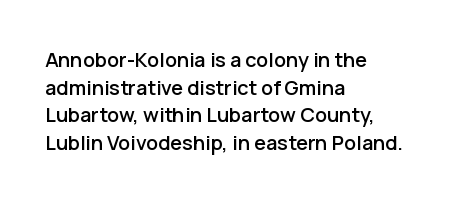
The block of text has a typical density, with ordinary space between rows. The letters stand straight up with perfectly vertical stems. Line starts are locked; line ends wander. Between one letter and the next there's only the usual sliver of space. Type without underlining.
